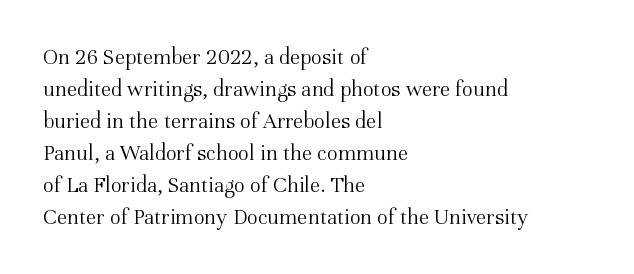
The image shows 23 px text type, upright; set left-aligned, normal line spacing (1.39x), normal letter spacing, not underlined.
